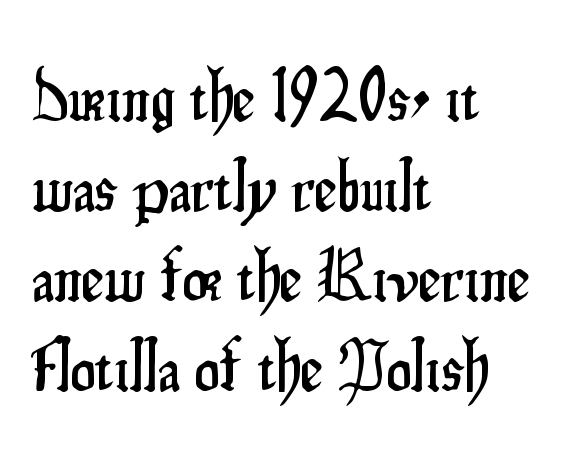
{"serif": "no", "italic": "no", "width": "condensed", "stroke_contrast": "low", "x_height": "small", "monospaced": "no", "underline": "no", "align": "left", "line_spacing": "normal", "line_spacing_ratio": 1.25, "letter_spacing": "normal", "letter_spacing_em": 0.0, "glyph_px": 72}
